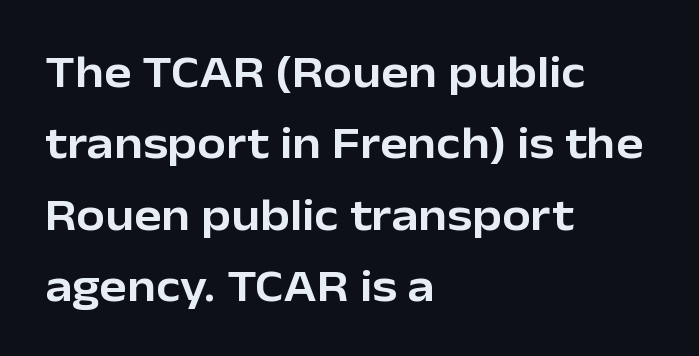
{"serif": "no", "italic": "no", "width": "normal", "stroke_contrast": "low", "x_height": "medium", "monospaced": "no", "underline": "no", "align": "left", "line_spacing": "normal", "line_spacing_ratio": 1.55, "letter_spacing": "normal", "letter_spacing_em": 0.0, "glyph_px": 46}
